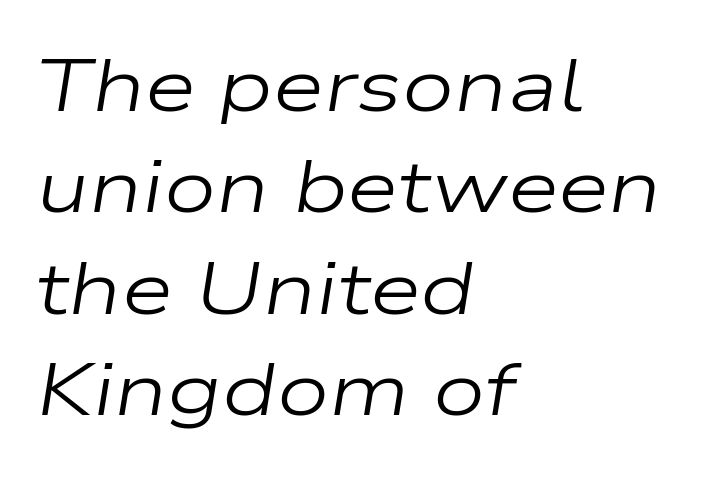
Short note: letters normally spaced. The letters are slanted; this is an italic face. The compositor pushed each line to the left boundary. The weight tops out at a normal text grade. Each letter keeps its own natural width here, so spacing adapts to shape.
